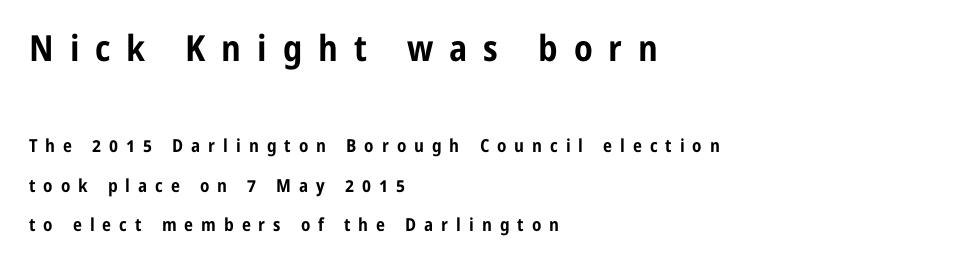
{"serif": "no", "italic": "no", "bold": "yes", "weight": "bold", "width": "condensed", "stroke_contrast": "low", "x_height": "medium", "monospaced": "no", "underline": "no", "align": "left", "line_spacing": "loose", "line_spacing_ratio": 2.18, "letter_spacing": "wide", "letter_spacing_em": 0.44, "larger_block": "first", "size_ratio": 2.0, "glyph_px": 36}
